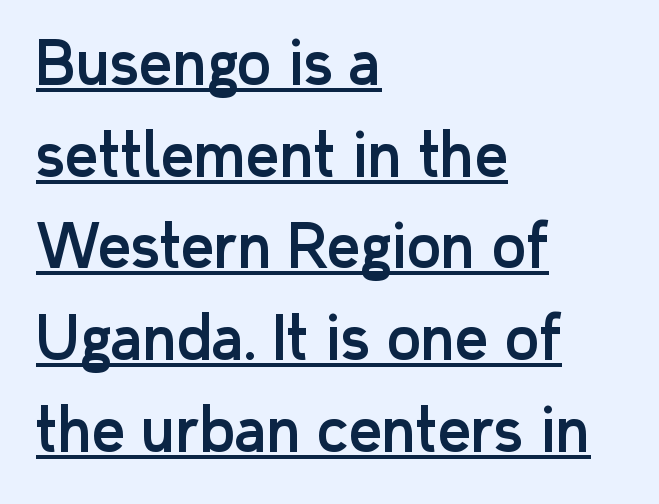
Note the varied advance widths — an 'i' is clearly narrower than an 'm'. A typesetter would label this face a sans. The passage shown stacks its lines at a standard gap. How are the letters spaced? Ordinarily, with no added tracking. Is there an underline? Yes — a line sits under the letters. A student would call this left alignment; a typographer would say flush left, rag right.
